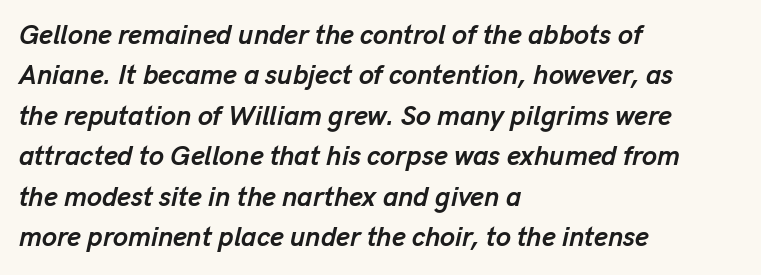
Bold? Absolutely — the strokes are thick and heavy. Nothing unusual about the tracking: characters are spaced as the font intends. What's the leading like? Ordinary, nothing unusual. Unmarked baselines from the first word to the last.
